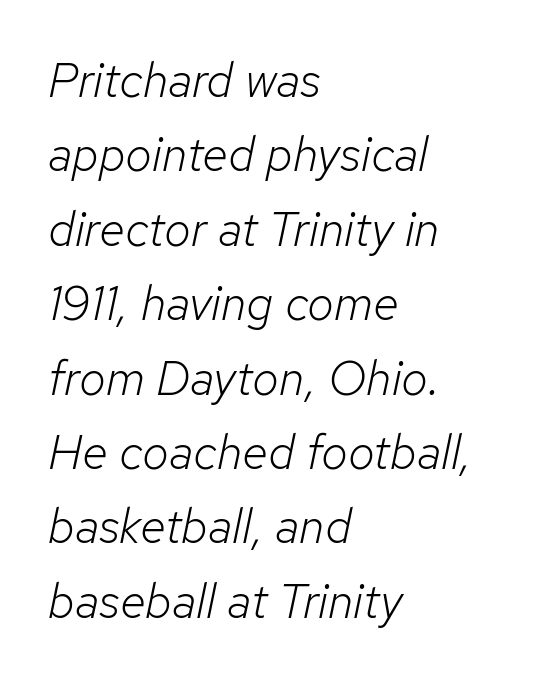
The image shows 48 px light type, italic (leaning right); set left-aligned, normal line spacing (1.55x), normal letter spacing, not underlined; low stroke contrast and a medium x-height.
